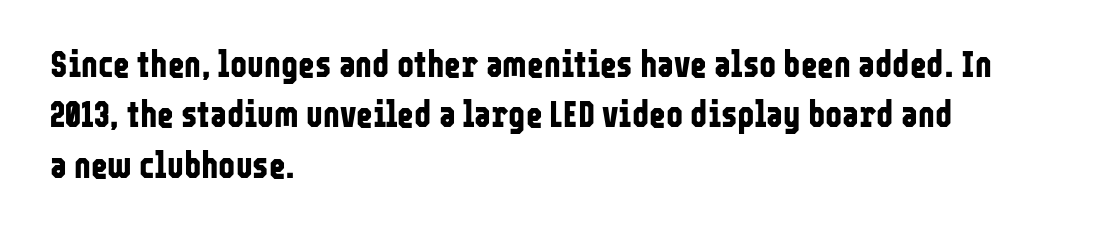
Q: Is the text bold? A: Yes.
Q: Is the text italic (slanted)? A: No, it is upright.
Q: Is the typeface a serif or a sans-serif typeface? A: Sans-serif.
Q: Is the text underlined? A: No.
Q: How is the paragraph aligned? A: Left-aligned.
Q: Is the spacing between letters normal or unusually wide? A: Normal.
Q: Is the spacing between lines tight, normal or loose? A: Normal.
Q: Width (condensed, normal, or wide)? A: Condensed.
Q: Stroke contrast? A: Low.
Q: x-height? A: Medium.
Q: Monospaced? A: No.
